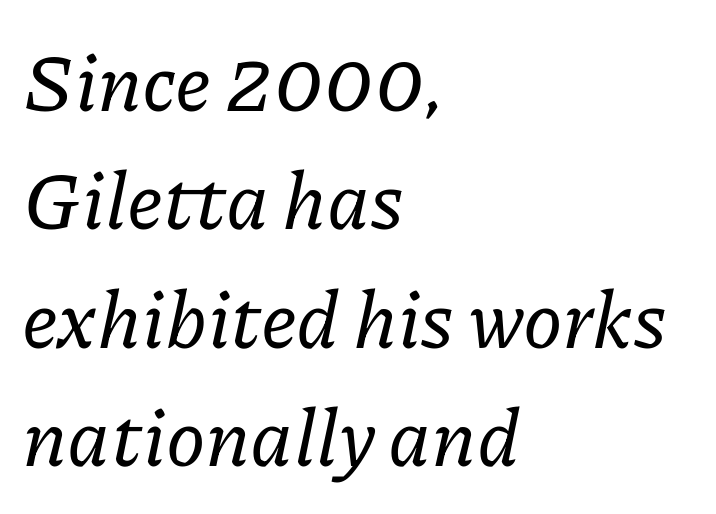
Q: Is the text italic (slanted)? A: Yes, it leans right by about 11 degrees.
Q: Is the typeface a serif or a sans-serif typeface? A: Serif.
Q: Is the text underlined? A: No.
Q: How is the paragraph aligned? A: Left-aligned.
Q: Is the spacing between letters normal or unusually wide? A: Normal.
Q: Is the spacing between lines tight, normal or loose? A: Normal.
Q: Width (condensed, normal, or wide)? A: Normal.
Q: Stroke contrast? A: Low.
Q: x-height? A: Medium.
Q: Monospaced? A: No.
